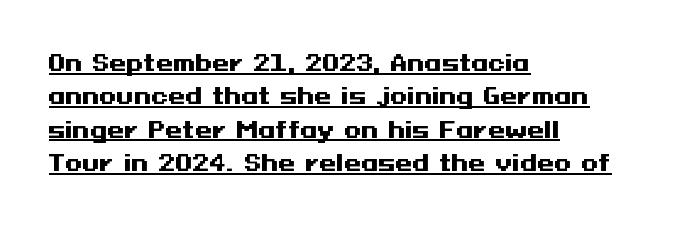
Q: Is the text bold? A: Yes.
Q: Is the text italic (slanted)? A: No, it is upright.
Q: Is the text underlined? A: Yes.
Q: How is the paragraph aligned? A: Left-aligned.
Q: Is the spacing between letters normal or unusually wide? A: Normal.
Q: Is the spacing between lines tight, normal or loose? A: Normal.
